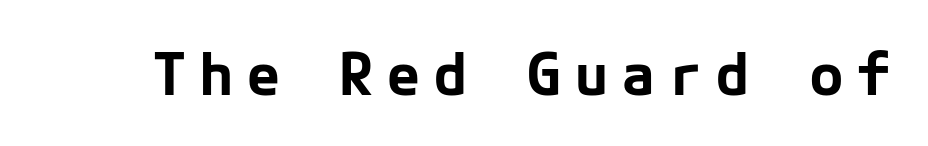
{"serif": "no", "italic": "no", "bold": "yes", "weight": "bold", "width": "normal", "stroke_contrast": "low", "x_height": "medium", "underline": "no", "letter_spacing": "wide", "letter_spacing_em": 0.21, "glyph_px": 58}
